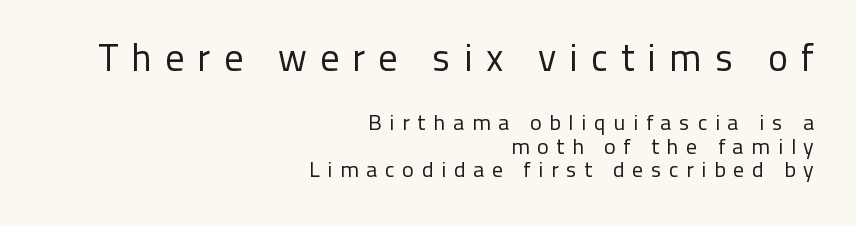
{"serif": "no", "italic": "no", "bold": "no", "weight": "regular", "width": "normal", "stroke_contrast": "low", "x_height": "medium", "monospaced": "no", "underline": "no", "align": "right", "line_spacing": "tight", "line_spacing_ratio": 1.07, "letter_spacing": "wide", "letter_spacing_em": 0.34, "larger_block": "first", "size_ratio": 1.73, "glyph_px": 38}
